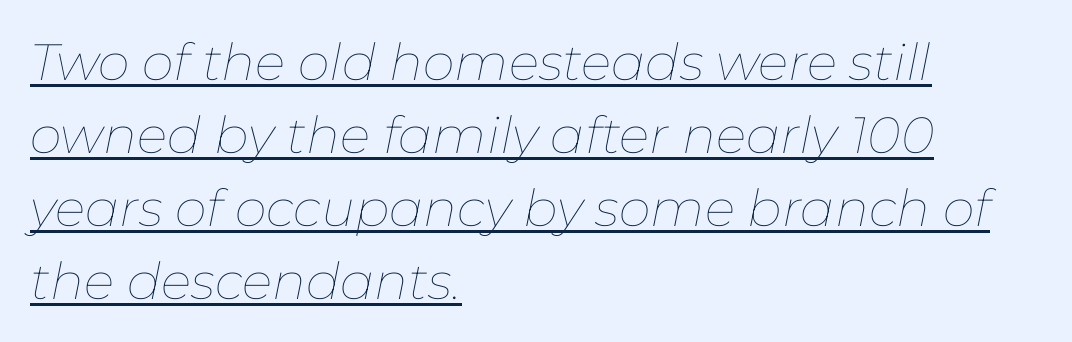
Q: Is the text bold? A: No.
Q: Is the text italic (slanted)? A: Yes, it leans right by about 11 degrees.
Q: Is the text underlined? A: Yes.
Q: How is the paragraph aligned? A: Left-aligned.
Q: Is the spacing between letters normal or unusually wide? A: Normal.
Q: Is the spacing between lines tight, normal or loose? A: Normal.
Q: Width (condensed, normal, or wide)? A: Normal.
Q: Stroke contrast? A: Low.
Q: x-height? A: Medium.
Q: Monospaced? A: No.
